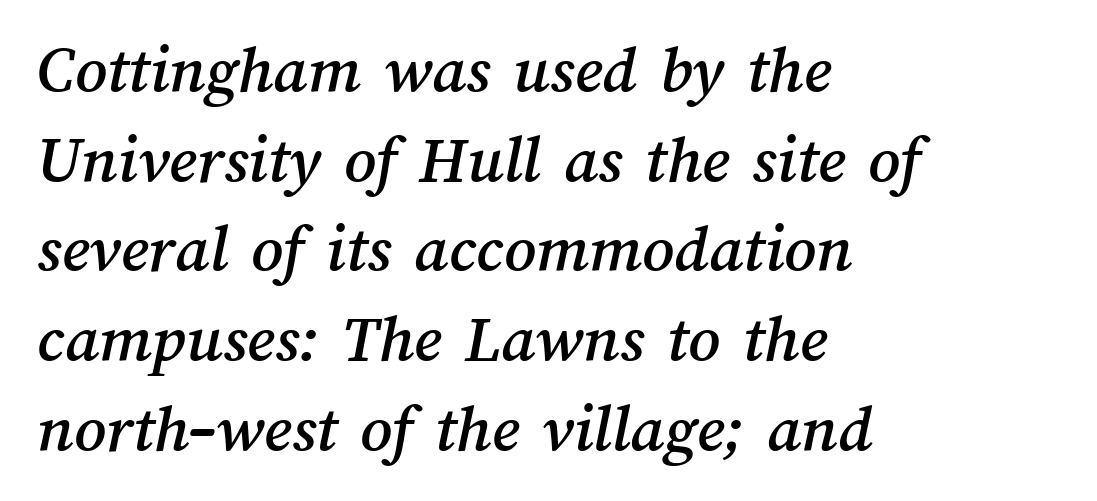
{"width": "normal", "stroke_contrast": "medium", "x_height": "medium", "monospaced": "no", "underline": "no", "align": "left", "line_spacing": "normal", "line_spacing_ratio": 1.3, "letter_spacing": "normal", "letter_spacing_em": 0.0, "glyph_px": 69}
